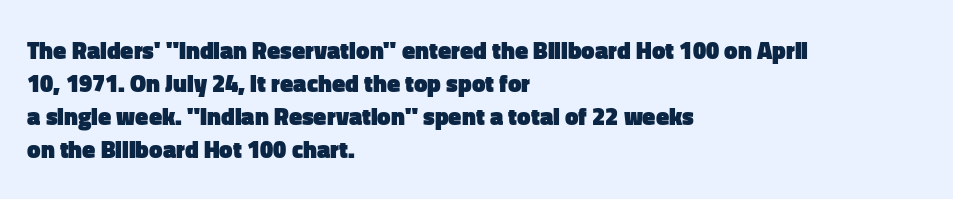
Q: Is the text bold? A: Yes.
Q: Is the text italic (slanted)? A: No, it is upright.
Q: Is the text underlined? A: No.
Q: How is the paragraph aligned? A: Left-aligned.
Q: Is the spacing between letters normal or unusually wide? A: Normal.
Q: Is the spacing between lines tight, normal or loose? A: Normal.
